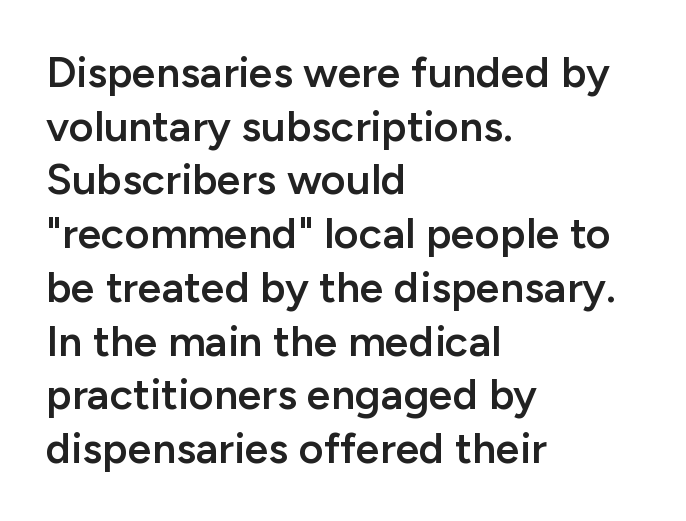
The image shows 43 px semibold sans-serif type, upright; set left-aligned, normal line spacing (1.25x), normal letter spacing, not underlined; low stroke contrast and a medium x-height.
